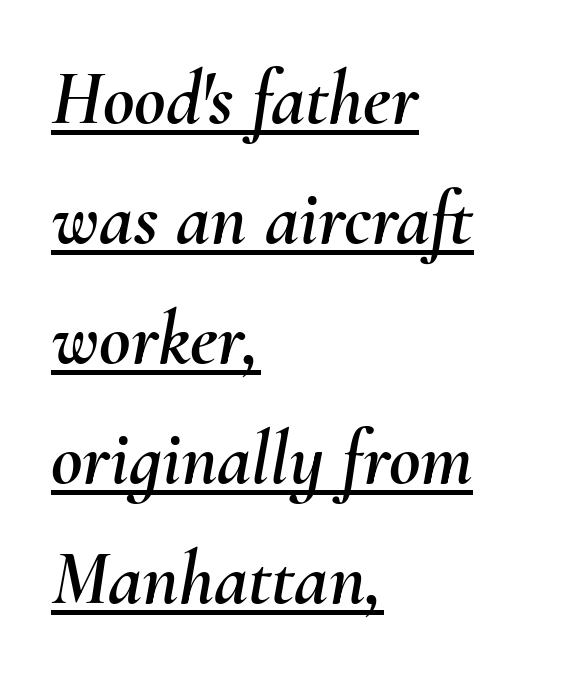
Q: Is the text italic (slanted)? A: Yes, it leans right by about 10 degrees.
Q: Is the text underlined? A: Yes.
Q: How is the paragraph aligned? A: Left-aligned.
Q: Is the spacing between letters normal or unusually wide? A: Normal.
Q: Is the spacing between lines tight, normal or loose? A: Normal.
Q: Width (condensed, normal, or wide)? A: Normal.
Q: Stroke contrast? A: Medium.
Q: x-height? A: Small.
Q: Monospaced? A: No.
